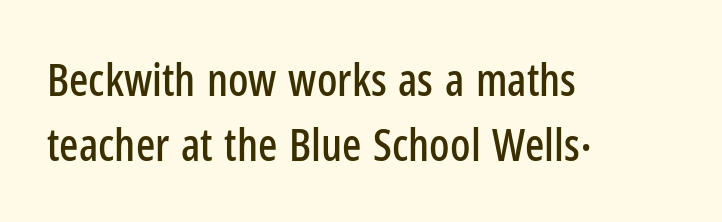
{"serif": "no", "italic": "no", "width": "condensed", "stroke_contrast": "low", "x_height": "medium", "monospaced": "no", "underline": "no", "align": "left", "line_spacing": "normal", "line_spacing_ratio": 1.44, "letter_spacing": "normal", "letter_spacing_em": 0.0, "glyph_px": 45}
